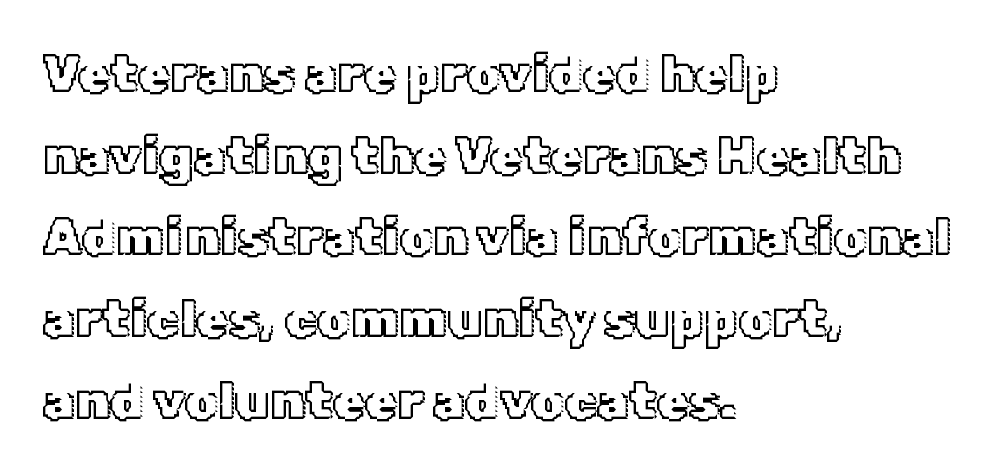
Is there much room between lines? A standard amount, neither cramped nor airy. It's the straight-up-and-down kind of type. Tracking here is standard; glyphs follow each other at the usual distance. Teacher's note: observe the even left margin — that is flush-left alignment. Clear beneath every line of the passage.
